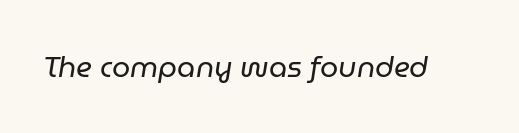
{"italic": "yes", "lean": "right", "slant_degrees": 9, "bold": "no", "weight": "regular", "width": "normal", "stroke_contrast": "low", "x_height": "medium", "monospaced": "no", "underline": "no", "letter_spacing": "normal", "letter_spacing_em": 0.0, "glyph_px": 29}
